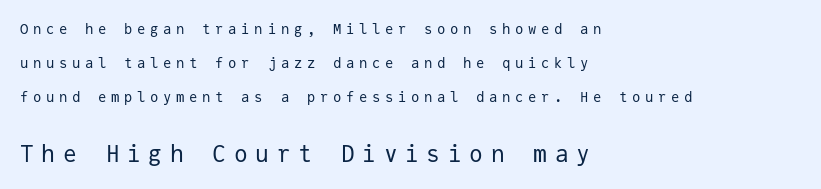
The passage shown is not underscored anywhere. You can tell it's not italic because the verticals are truly vertical. A student would call this left alignment; a typographer would say flush left, rag right. Letters have the restrained weight of plain body copy at most. This layout puts the modest block above and the oversized block below.
